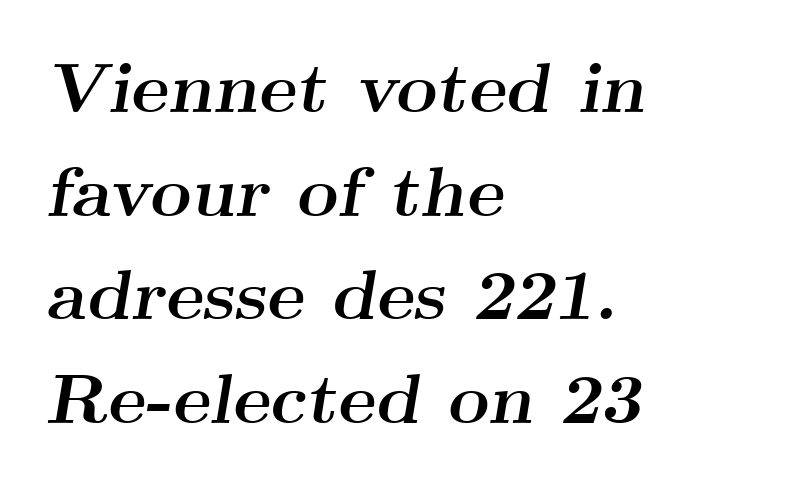
{"serif": "yes", "italic": "yes", "lean": "right", "slant_degrees": 9, "bold": "yes", "weight": "semibold", "width": "wide", "stroke_contrast": "medium", "x_height": "small", "monospaced": "no", "underline": "no", "align": "left", "line_spacing": "normal", "line_spacing_ratio": 1.46, "letter_spacing": "normal", "letter_spacing_em": 0.0, "glyph_px": 71}
